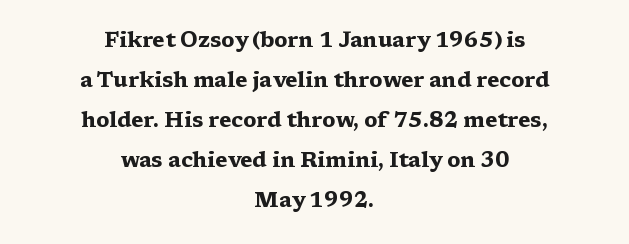
The image shows 21 px bold type, upright; set centered, loose line spacing (1.9x), normal letter spacing, not underlined.
